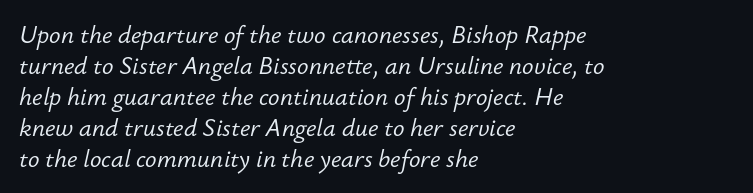
Quick note: interline space is typical. The tracking reads as untouched default to a designer's eye. Words float on clear page, feet unadorned. Looking at the ascenders, they clearly lean.
